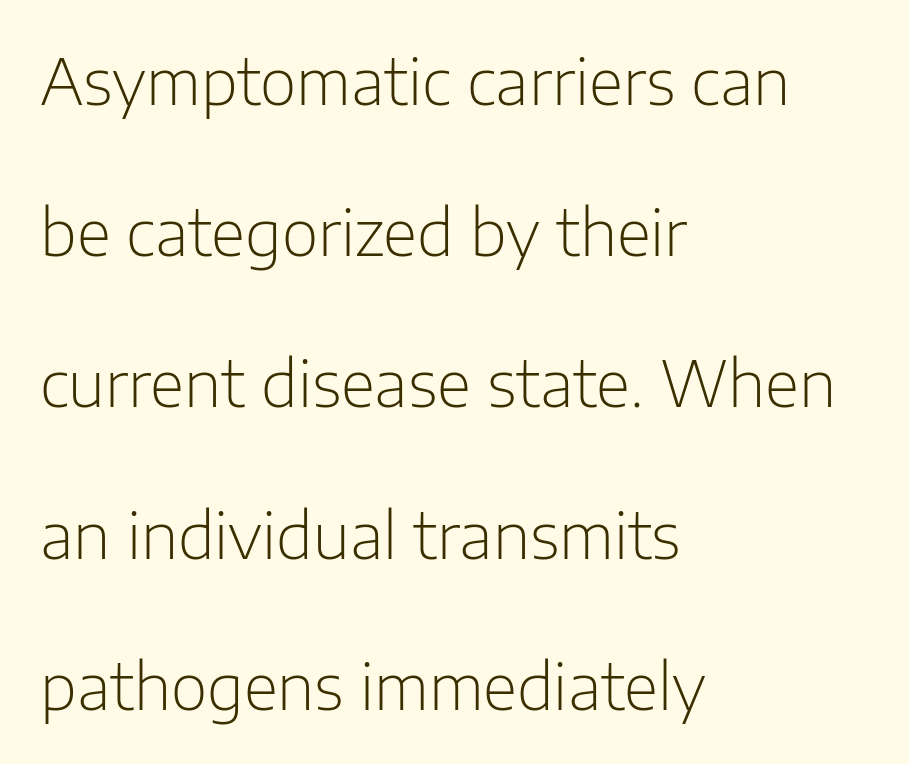
Q: Is the text bold? A: No.
Q: Is the text italic (slanted)? A: No, it is upright.
Q: Is the typeface a serif or a sans-serif typeface? A: Sans-serif.
Q: Is the text underlined? A: No.
Q: How is the paragraph aligned? A: Left-aligned.
Q: Is the spacing between letters normal or unusually wide? A: Normal.
Q: Is the spacing between lines tight, normal or loose? A: Loose.
Q: Width (condensed, normal, or wide)? A: Normal.
Q: Stroke contrast? A: Low.
Q: x-height? A: Medium.
Q: Monospaced? A: No.
